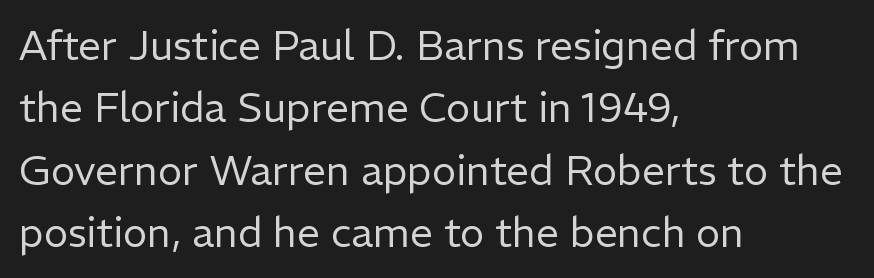
Q: Is the text bold? A: No.
Q: Is the text italic (slanted)? A: No, it is upright.
Q: Is the typeface a serif or a sans-serif typeface? A: Sans-serif.
Q: Is the text underlined? A: No.
Q: How is the paragraph aligned? A: Left-aligned.
Q: Is the spacing between letters normal or unusually wide? A: Normal.
Q: Is the spacing between lines tight, normal or loose? A: Normal.
Q: Width (condensed, normal, or wide)? A: Normal.
Q: Stroke contrast? A: Low.
Q: x-height? A: Medium.
Q: Monospaced? A: No.
